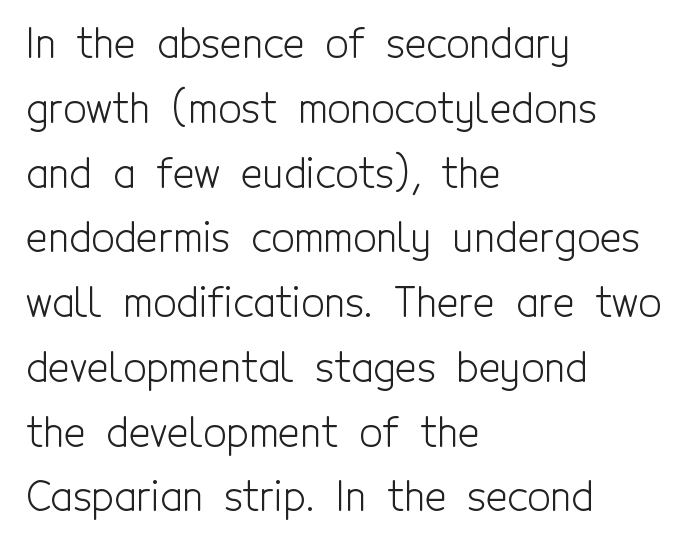
Are there feet on the stems? There aren't — it's a sans. Line spacing here is normal. Typeset ragged right — the left edge is the straight one. The letters stand straight up with perfectly vertical stems.
